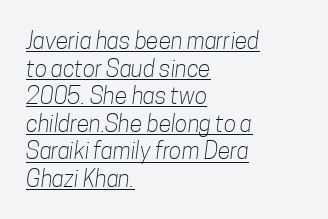
Q: Is the text bold? A: No.
Q: Is the text underlined? A: Yes.
Q: How is the paragraph aligned? A: Left-aligned.
Q: Is the spacing between letters normal or unusually wide? A: Normal.
